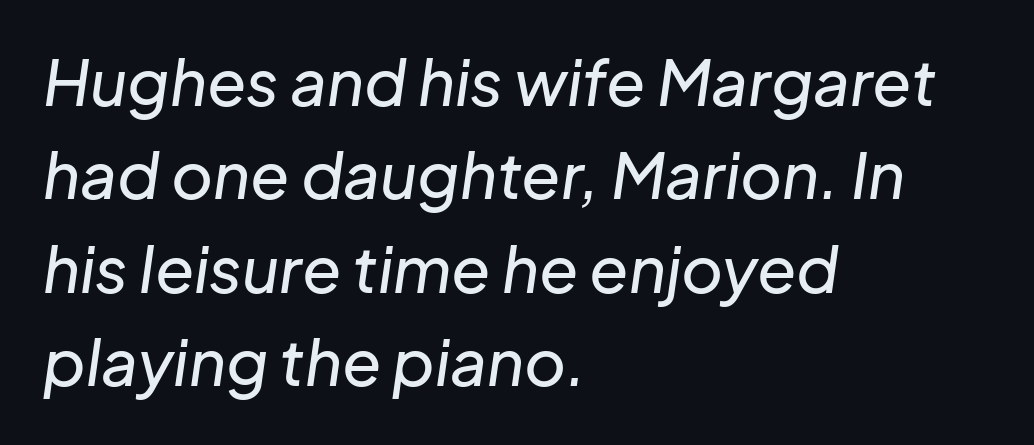
The image shows 64 px text type, italic (leaning right); set left-aligned, normal line spacing (1.46x), normal letter spacing, not underlined; low stroke contrast and a medium x-height.
